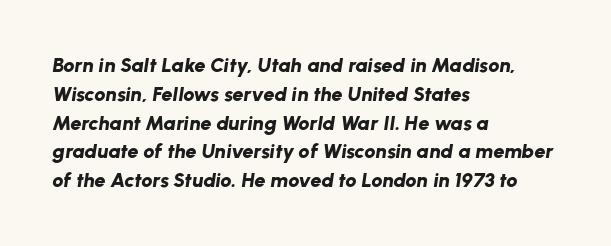
The image shows 20 px bold type, italic (leaning right); set left-aligned, normal line spacing (1.44x), normal letter spacing, not underlined.
